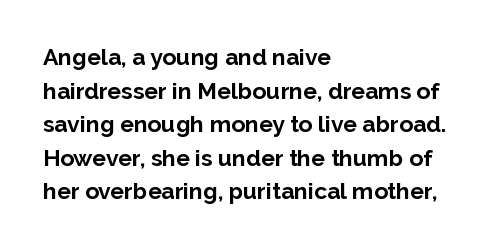
Q: Is the text bold? A: Yes.
Q: Is the text italic (slanted)? A: No, it is upright.
Q: Is the text underlined? A: No.
Q: How is the paragraph aligned? A: Left-aligned.
Q: Is the spacing between letters normal or unusually wide? A: Normal.
Q: Is the spacing between lines tight, normal or loose? A: Normal.
